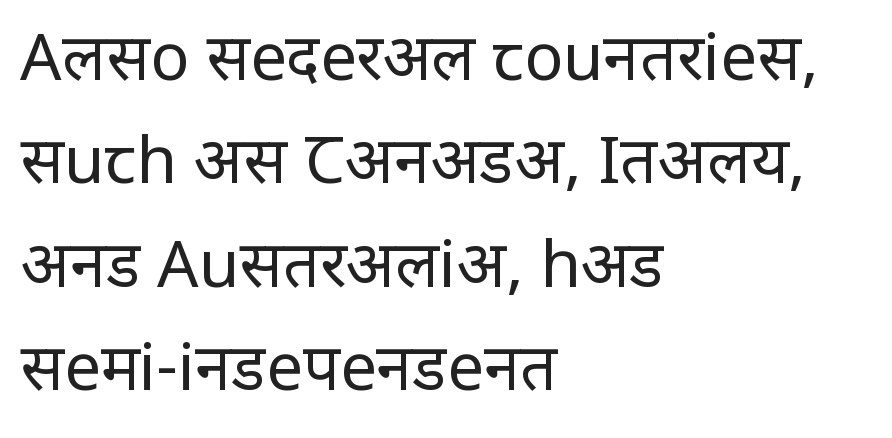
{"serif": "no", "italic": "no", "bold": "no", "weight": "regular", "width": "condensed", "stroke_contrast": "low", "x_height": "large", "monospaced": "no", "underline": "no", "align": "left", "line_spacing": "normal", "line_spacing_ratio": 1.59, "letter_spacing": "normal", "letter_spacing_em": 0.0, "glyph_px": 65}
